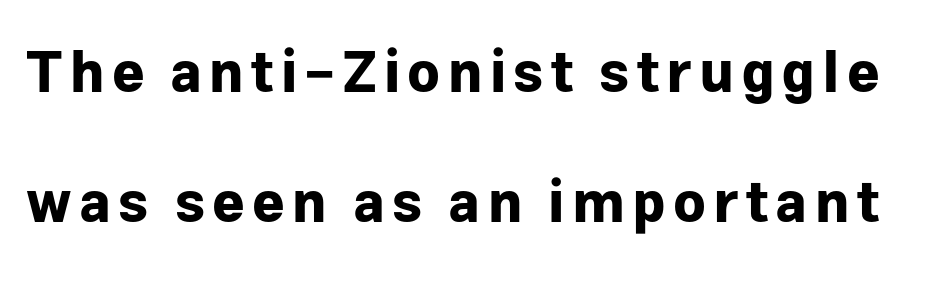
The image shows 56 px bold sans-serif type, upright; set loose line spacing (2.32x), not underlined; low stroke contrast and a medium x-height.
